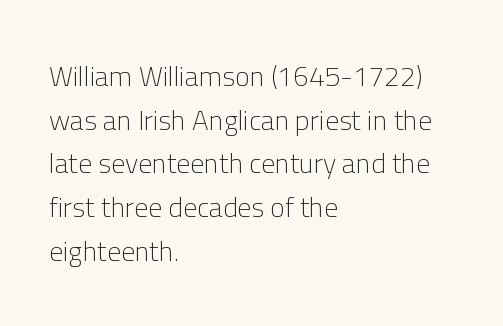
Whoever set this chose a conventional vertical rhythm. These lines are composed in type without serifs. Here the designer chose a conventional face with non-uniform glyph widths. The paragraph shown leans on its left margin. Plain, unruled lines of type. Ascenders rise straight up at ninety degrees.
